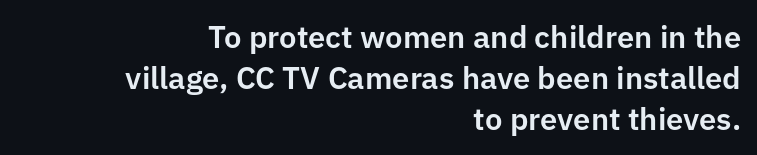
Characters follow at the spacing the type designer built in. The rendering shows plain stroke endings on the letterforms — a sans-serif design. Does the copy run flush right? Yes — the right margin is perfectly even. Spacing verdict: proportional, widths tailored to each character.
